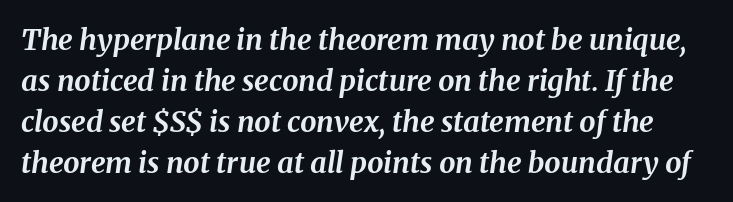
Plain, unruled lines of type. Font category for this specimen: serif. The face used here is proportionally spaced, like ordinary book or web type. Rendered with sloped, italic letterforms. Compared with typical paragraphs, the rows here are spaced about the same.
